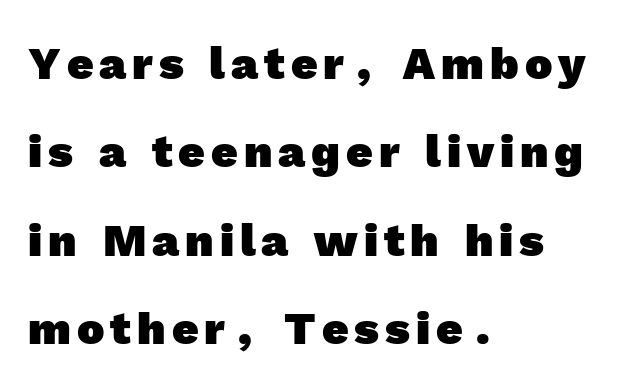
Q: Is the text bold? A: Yes.
Q: Is the typeface a serif or a sans-serif typeface? A: Sans-serif.
Q: Is the text underlined? A: No.
Q: How is the paragraph aligned? A: Left-aligned.
Q: Is the spacing between lines tight, normal or loose? A: Loose.
Q: Width (condensed, normal, or wide)? A: Normal.
Q: x-height? A: Medium.
Q: Monospaced? A: No.
